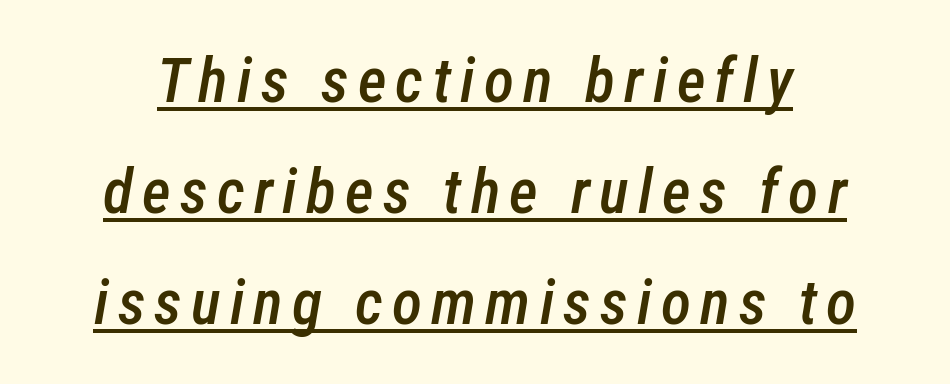
{"italic": "yes", "lean": "right", "slant_degrees": 12, "bold": "semi", "weight": "semibold", "width": "condensed", "stroke_contrast": "low", "x_height": "medium", "monospaced": "no", "underline": "yes", "line_spacing_ratio": 1.79, "glyph_px": 62}
